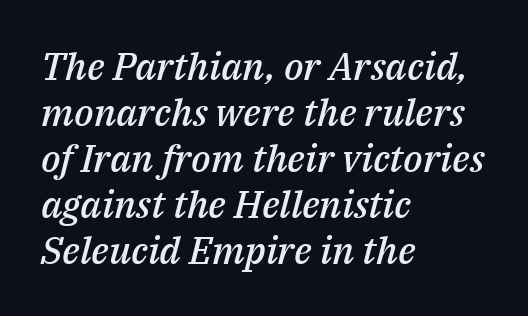
Q: Is the text bold? A: Semi-bold.
Q: Is the text italic (slanted)? A: Yes, it leans right by about 14 degrees.
Q: Is the text underlined? A: No.
Q: How is the paragraph aligned? A: Left-aligned.
Q: Is the spacing between letters normal or unusually wide? A: Normal.
Q: Width (condensed, normal, or wide)? A: Normal.
Q: Stroke contrast? A: Medium.
Q: x-height? A: Medium.
Q: Monospaced? A: No.
